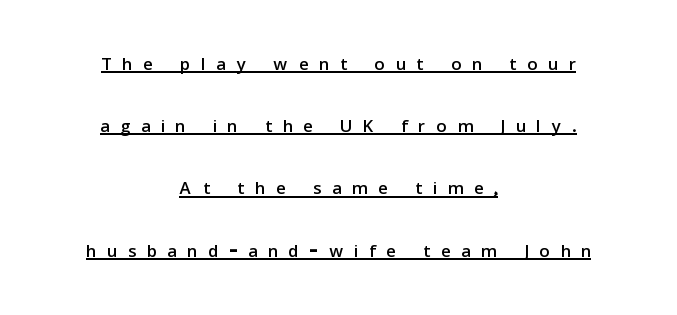
The image shows 25 px text type, upright; set centered, loose line spacing (2.49x), unusually wide letter spacing (+0.45 em), underlined.
